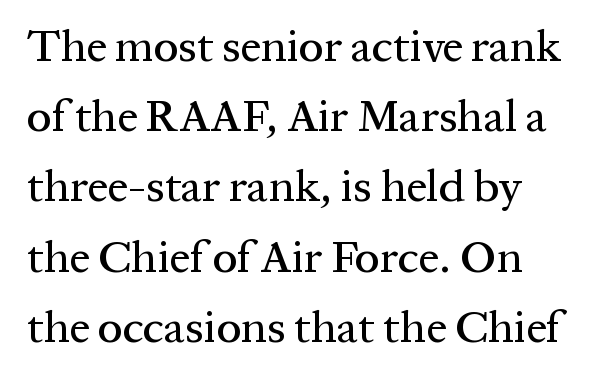
Evenly set lines give the paragraph a standard silhouette. Is there any slant? The stems are plumb. The space beneath each line is pristine and unruled. Caption: standard tracking, unaltered. Proportional: the letters do not fall into vertical columns. The font family rendered here belongs to the serif group.
